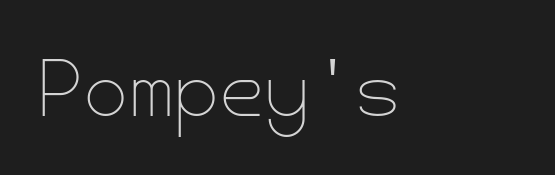
{"italic": "no", "bold": "no", "weight": "thin", "width": "normal", "stroke_contrast": "low", "x_height": "small", "underline": "no", "letter_spacing": "normal", "letter_spacing_em": 0.0, "glyph_px": 73}
